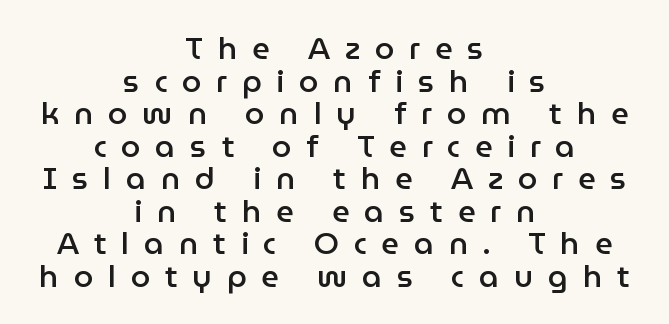
Q: Is the text bold? A: Semi-bold.
Q: Is the text italic (slanted)? A: No, it is upright.
Q: Is the typeface a serif or a sans-serif typeface? A: Sans-serif.
Q: Is the text underlined? A: No.
Q: How is the paragraph aligned? A: Centered.
Q: Is the spacing between letters normal or unusually wide? A: Unusually wide.
Q: Is the spacing between lines tight, normal or loose? A: Tight.
Q: Width (condensed, normal, or wide)? A: Normal.
Q: Stroke contrast? A: Low.
Q: x-height? A: Medium.
Q: Monospaced? A: No.
